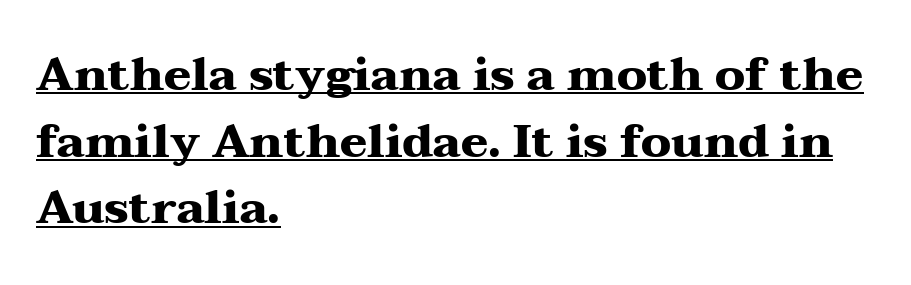
Q: Is the text bold? A: Yes.
Q: Is the text italic (slanted)? A: No, it is upright.
Q: Is the typeface a serif or a sans-serif typeface? A: Serif.
Q: Is the text underlined? A: Yes.
Q: How is the paragraph aligned? A: Left-aligned.
Q: Is the spacing between letters normal or unusually wide? A: Normal.
Q: Is the spacing between lines tight, normal or loose? A: Normal.
Q: Width (condensed, normal, or wide)? A: Wide.
Q: Stroke contrast? A: Medium.
Q: x-height? A: Medium.
Q: Monospaced? A: No.
